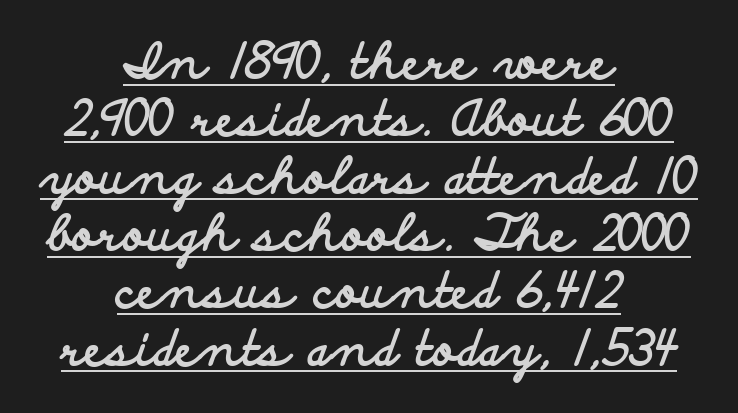
Q: Is the text bold? A: Yes.
Q: Is the text italic (slanted)? A: Yes.
Q: Is the typeface a serif or a sans-serif typeface? A: Sans-serif.
Q: Is the text underlined? A: Yes.
Q: How is the paragraph aligned? A: Centered.
Q: Is the spacing between letters normal or unusually wide? A: Normal.
Q: Width (condensed, normal, or wide)? A: Wide.
Q: Stroke contrast? A: Low.
Q: x-height? A: Small.
Q: Monospaced? A: No.
